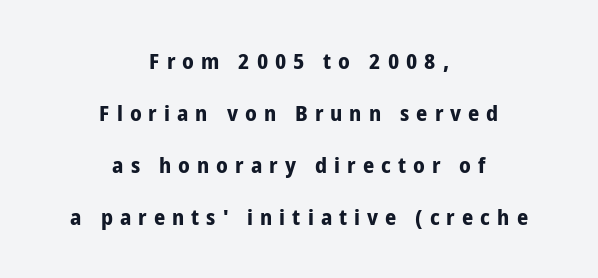
Set as a true bold cut, around the 700 mark. Beneath every word, the page is bare. This rendering widens character spacing well past its baseline value. This sample is center-justified, so both line endings float freely.
